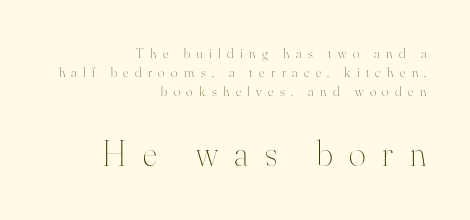
Q: Is the text bold? A: No.
Q: Is the text italic (slanted)? A: No, it is upright.
Q: Is the text underlined? A: No.
Q: How is the paragraph aligned? A: Right-aligned.
Q: Is the spacing between letters normal or unusually wide? A: Unusually wide.
Q: Is the spacing between lines tight, normal or loose? A: Normal.
Q: Which block of text is set in a larger size, the first (top) or the second (bottom)? A: The second (bottom) one.
Q: Width (condensed, normal, or wide)? A: Normal.
Q: Stroke contrast? A: High.
Q: x-height? A: Small.
Q: Monospaced? A: No.
